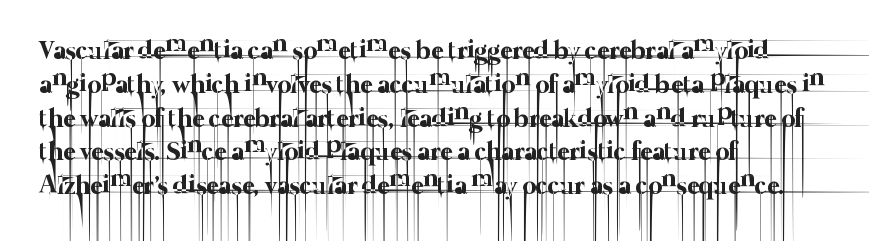
The image shows 26 px text type; set left-aligned, normal line spacing (1.3x), normal letter spacing, not underlined.
